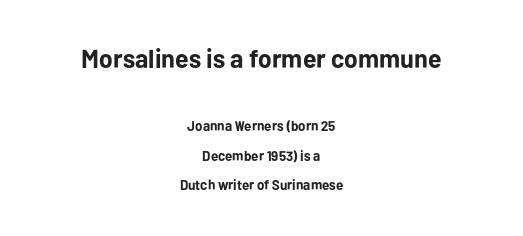
{"italic": "no", "bold": "yes", "underline": "no", "align": "center", "line_spacing": "loose", "line_spacing_ratio": 2.1, "letter_spacing": "normal", "letter_spacing_em": 0.0, "larger_block": "first", "size_ratio": 1.86, "glyph_px": 26}
